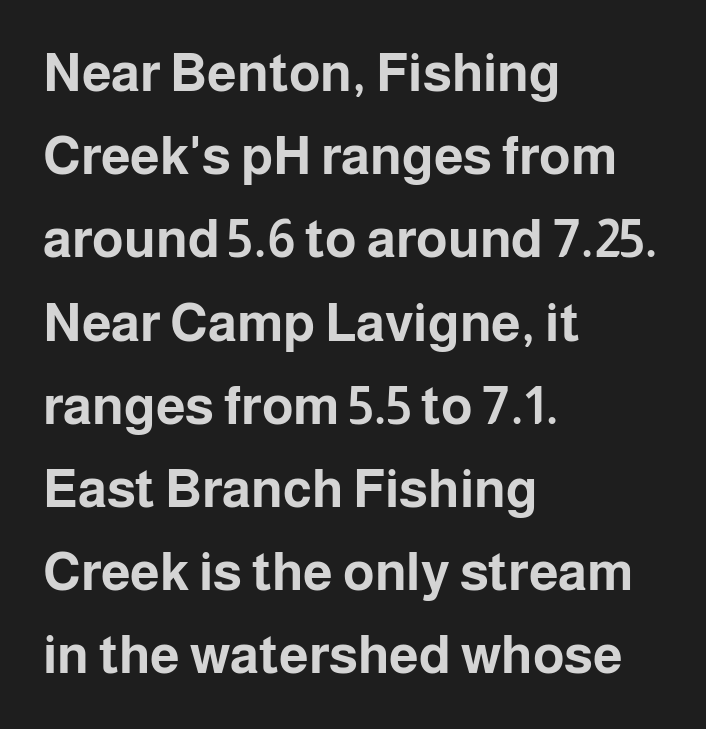
Q: Is the text bold? A: Yes.
Q: Is the text italic (slanted)? A: No, it is upright.
Q: Is the typeface a serif or a sans-serif typeface? A: Sans-serif.
Q: Is the text underlined? A: No.
Q: How is the paragraph aligned? A: Left-aligned.
Q: Is the spacing between letters normal or unusually wide? A: Normal.
Q: Is the spacing between lines tight, normal or loose? A: Normal.
Q: Width (condensed, normal, or wide)? A: Normal.
Q: Stroke contrast? A: Low.
Q: x-height? A: Medium.
Q: Monospaced? A: No.
